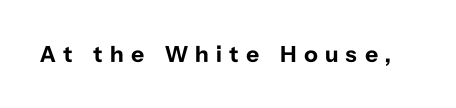
The image shows 23 px bold type, upright; set unusually wide letter spacing (+0.31 em), not underlined.
